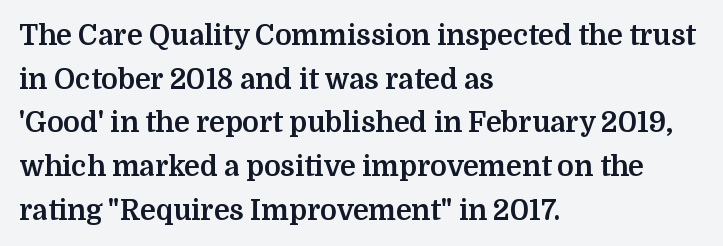
The image shows 28 px bold serif type, upright; set left-aligned, normal line spacing (1.56x), normal letter spacing, not underlined; medium stroke contrast and a medium x-height.
